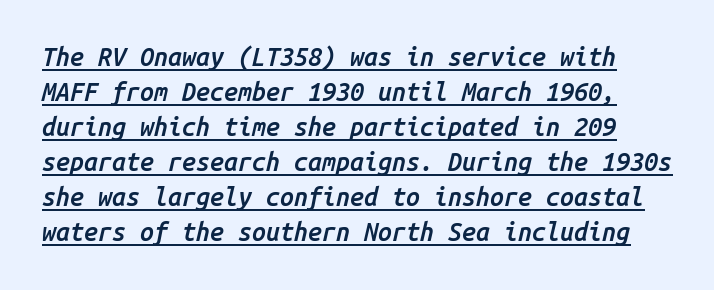
{"italic": "yes", "lean": "right", "slant_degrees": 14, "bold": "semi", "underline": "yes", "line_spacing": "normal", "line_spacing_ratio": 1.4, "letter_spacing": "normal", "letter_spacing_em": 0.0, "glyph_px": 25}
